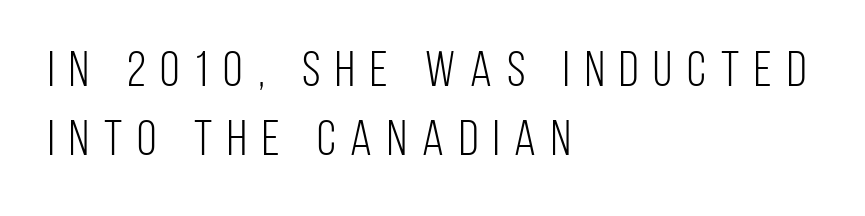
Does the copy run flush right? No — it runs flush left. A typesetter would mark this as roman, not italic. Is this a fixed-width face? No — the glyphs have proportional, varying widths. The horizontal fit of the characters is loose and conspicuously gappy. These lines are composed in type without serifs. Weight: not bold — regular or lighter.
